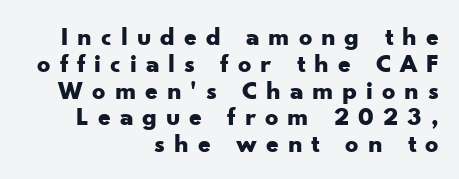
The lines in this sample share a right terminus and differ only in where they begin. The tracking reads as deliberately expanded to a designer's eye. Compared with an ordinary text face, these strokes are far heavier — a full bold. This rendering features lettering with no underline. A roman cut, with each character standing at attention.
